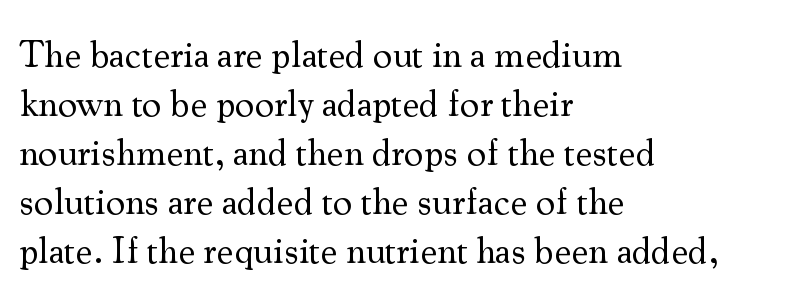
Here the designer chose a conventional face with non-uniform glyph widths. The passage shown stacks its lines at a standard gap. This is the regular roman posture of the typeface. The face looks like a standard text weight, possibly lighter.
